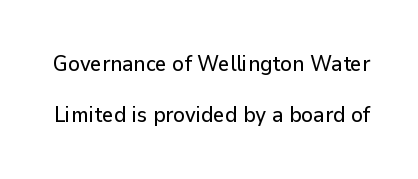
{"italic": "no", "underline": "no", "line_spacing": "loose", "line_spacing_ratio": 2.33, "letter_spacing": "normal", "letter_spacing_em": 0.0, "glyph_px": 22}
